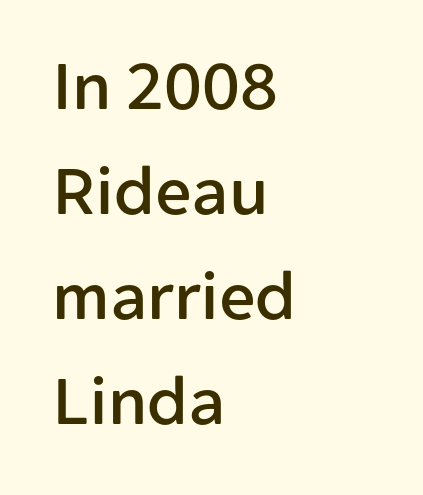
{"serif": "no", "italic": "no", "width": "normal", "stroke_contrast": "low", "x_height": "medium", "monospaced": "no", "underline": "no", "align": "left", "line_spacing": "normal", "line_spacing_ratio": 1.46, "letter_spacing": "normal", "letter_spacing_em": 0.0, "glyph_px": 72}
